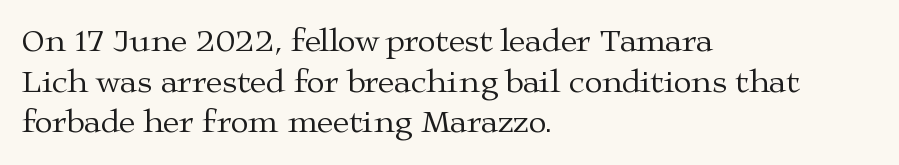
{"serif": "yes", "italic": "no", "bold": "no", "weight": "regular", "width": "wide", "stroke_contrast": "medium", "x_height": "medium", "monospaced": "no", "underline": "no", "align": "left", "line_spacing_ratio": 1.23, "letter_spacing": "normal", "letter_spacing_em": 0.0, "glyph_px": 33}
